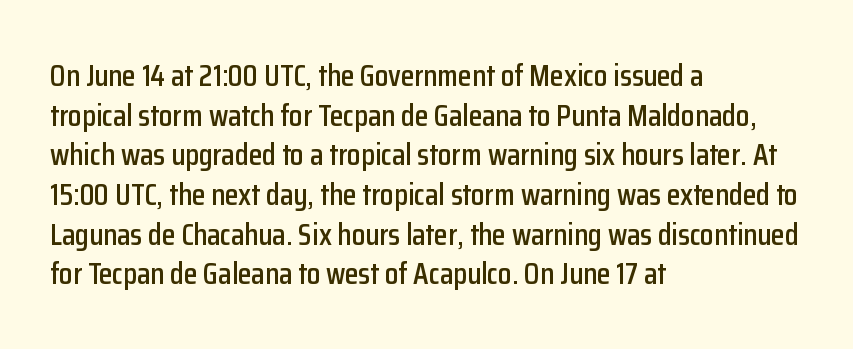
A typesetter would call this leading conventional body-copy spacing. This rendering features lettering with no underline. The face used here is proportionally spaced, like ordinary book or web type. The font family rendered here belongs to the sans-serif group. The rag falls on the right side of this text block. Tracking value appears to be zero — textbook default spacing.
